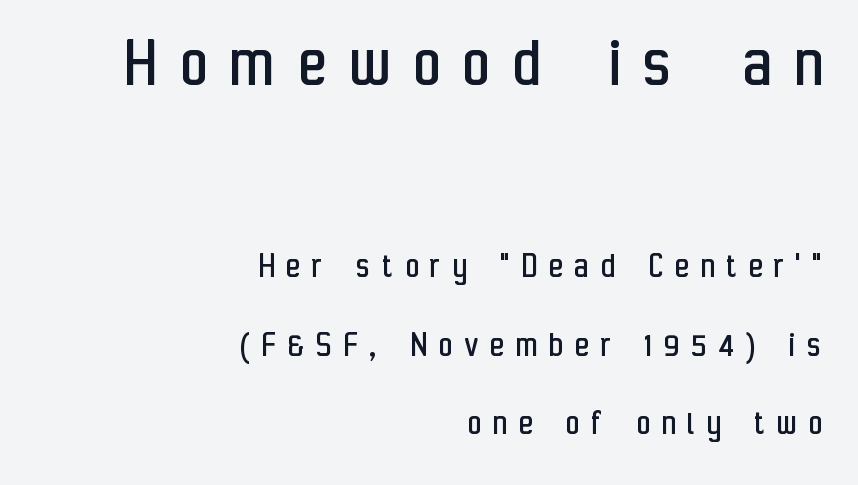
The image shows 74 px regular-weight, condensed sans-serif type, upright; set right-aligned, loose line spacing (2.12x), unusually wide letter spacing (+0.33 em), not underlined; the first (top) block is 2.0x larger; low stroke contrast and a medium x-height.
